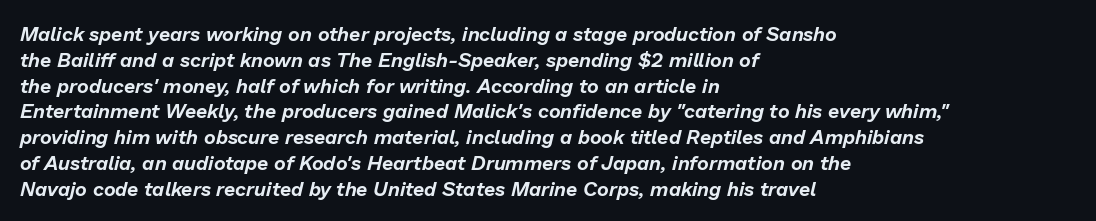
The image shows 20 px text type, italic (leaning right); set left-aligned, normal line spacing (1.29x), normal letter spacing, not underlined.
